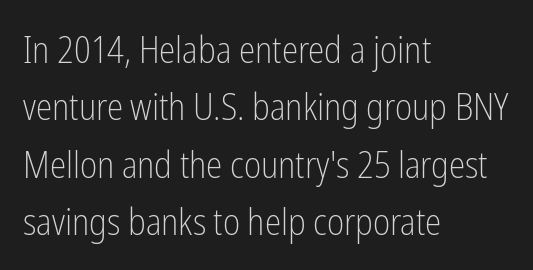
The image shows 37 px light, condensed sans-serif type, upright; set left-aligned, normal line spacing (1.55x), normal letter spacing, not underlined; low stroke contrast and a medium x-height.
